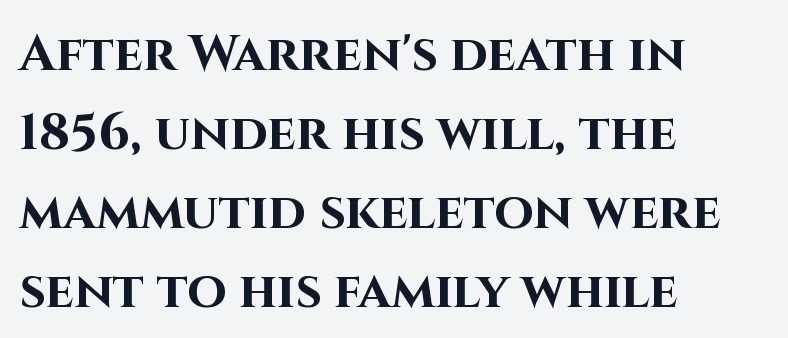
{"serif": "no", "italic": "no", "bold": "yes", "weight": "bold", "width": "normal", "stroke_contrast": "high", "x_height": "large", "monospaced": "no", "underline": "no", "align": "left", "line_spacing": "normal", "line_spacing_ratio": 1.55, "letter_spacing": "normal", "letter_spacing_em": 0.0, "glyph_px": 51}
